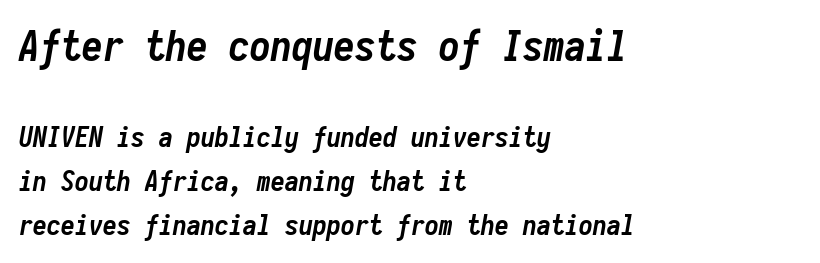
The image shows 42 px semibold, condensed type, italic (leaning right), monospaced; set left-aligned, normal line spacing (1.58x), normal letter spacing, not underlined; the first (top) block is 1.5x larger; low stroke contrast and a medium x-height.
